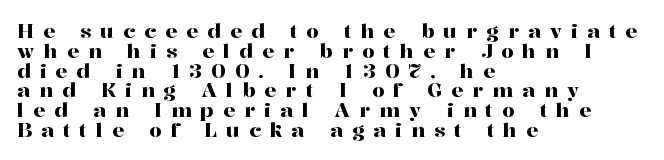
Q: Is the text italic (slanted)? A: No, it is upright.
Q: Is the text underlined? A: No.
Q: How is the paragraph aligned? A: Left-aligned.
Q: Is the spacing between letters normal or unusually wide? A: Unusually wide.
Q: Is the spacing between lines tight, normal or loose? A: Tight.
